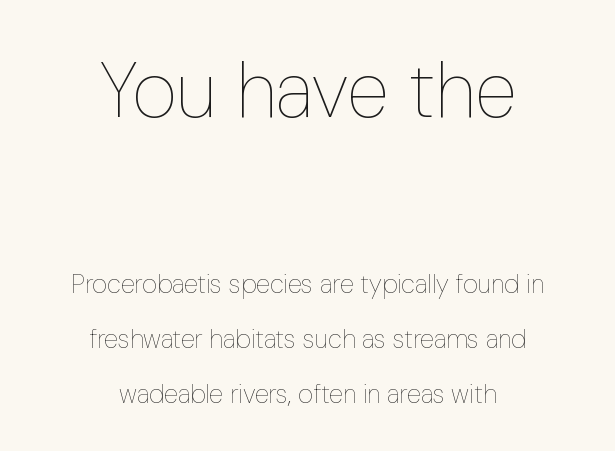
Q: Is the text bold? A: No.
Q: Is the text italic (slanted)? A: No, it is upright.
Q: Is the text underlined? A: No.
Q: How is the paragraph aligned? A: Centered.
Q: Is the spacing between letters normal or unusually wide? A: Normal.
Q: Is the spacing between lines tight, normal or loose? A: Loose.
Q: Which block of text is set in a larger size, the first (top) or the second (bottom)? A: The first (top) one.
Q: Width (condensed, normal, or wide)? A: Condensed.
Q: Stroke contrast? A: Low.
Q: x-height? A: Medium.
Q: Monospaced? A: No.
